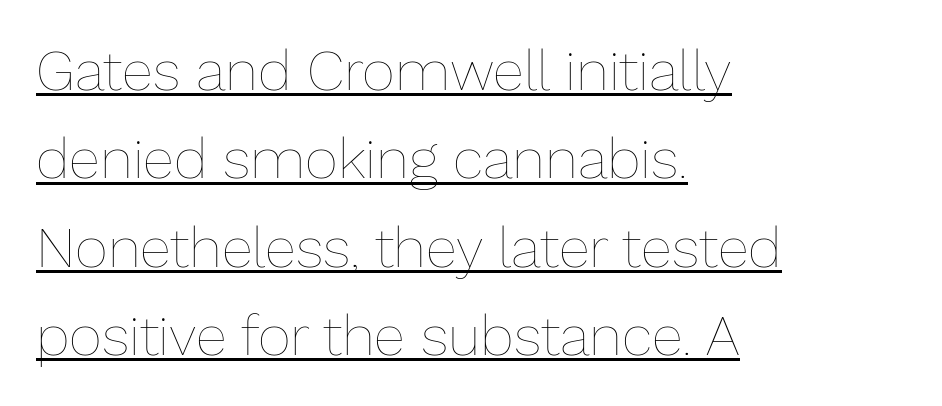
{"italic": "no", "bold": "no", "weight": "thin", "width": "normal", "stroke_contrast": "low", "x_height": "medium", "monospaced": "no", "underline": "yes", "align": "left", "line_spacing": "normal", "line_spacing_ratio": 1.55, "letter_spacing": "normal", "letter_spacing_em": 0.0, "glyph_px": 57}
